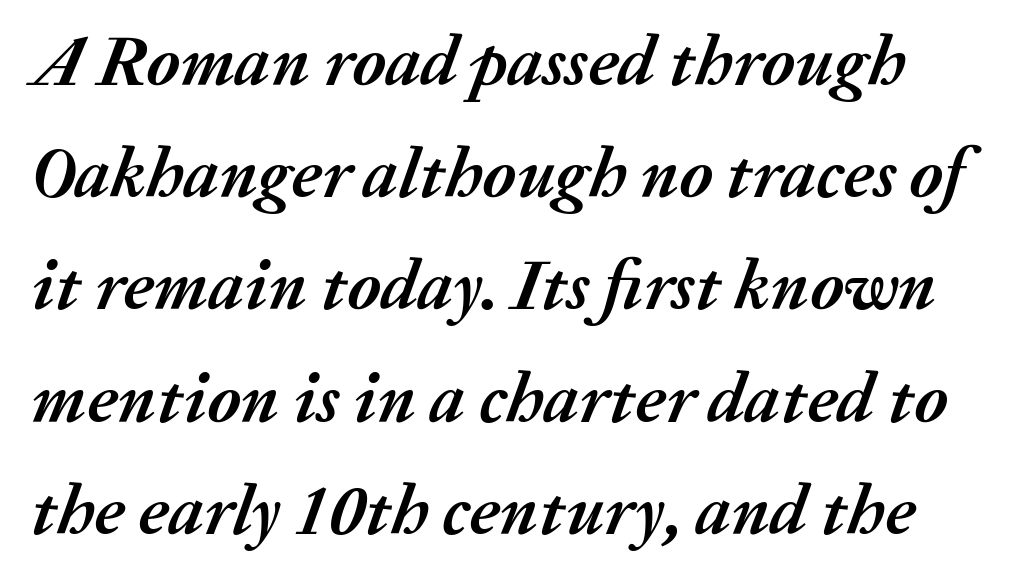
The image shows 71 px semibold type, italic (leaning right); set normal line spacing (1.58x), normal letter spacing, not underlined; medium stroke contrast and a medium x-height.
